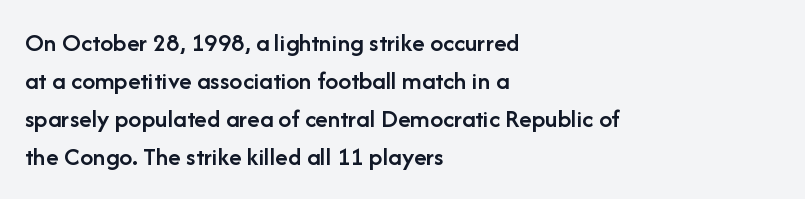
{"italic": "no", "bold": "semi", "underline": "no", "align": "left", "line_spacing": "normal", "line_spacing_ratio": 1.46, "letter_spacing": "normal", "letter_spacing_em": 0.0, "glyph_px": 26}
